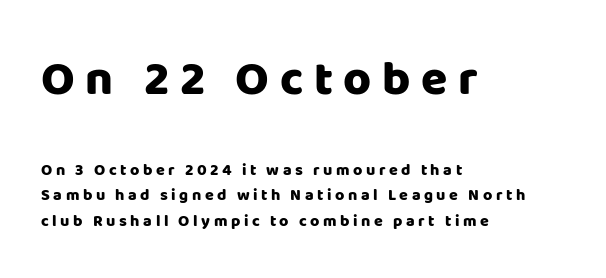
The image shows 48 px heavy sans-serif type, upright; set left-aligned, normal line spacing (1.61x), unusually wide letter spacing (+0.22 em), not underlined; the first (top) block is 3.0x larger; low stroke contrast and a large x-height.
